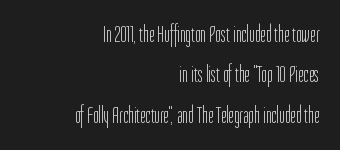
{"italic": "no", "bold": "no", "underline": "no", "align": "right", "line_spacing": "normal", "line_spacing_ratio": 1.68, "letter_spacing": "normal", "letter_spacing_em": 0.0, "glyph_px": 24}
